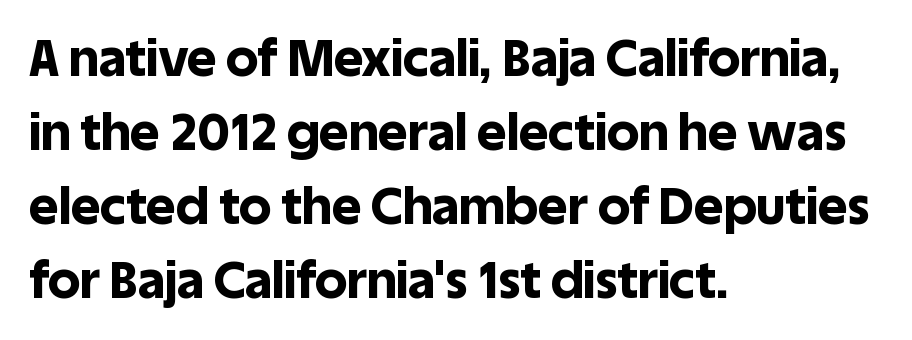
Q: Is the text bold? A: Yes.
Q: Is the text italic (slanted)? A: No, it is upright.
Q: Is the typeface a serif or a sans-serif typeface? A: Sans-serif.
Q: Is the text underlined? A: No.
Q: How is the paragraph aligned? A: Left-aligned.
Q: Is the spacing between letters normal or unusually wide? A: Normal.
Q: Is the spacing between lines tight, normal or loose? A: Normal.
Q: Width (condensed, normal, or wide)? A: Normal.
Q: x-height? A: Large.
Q: Monospaced? A: No.
